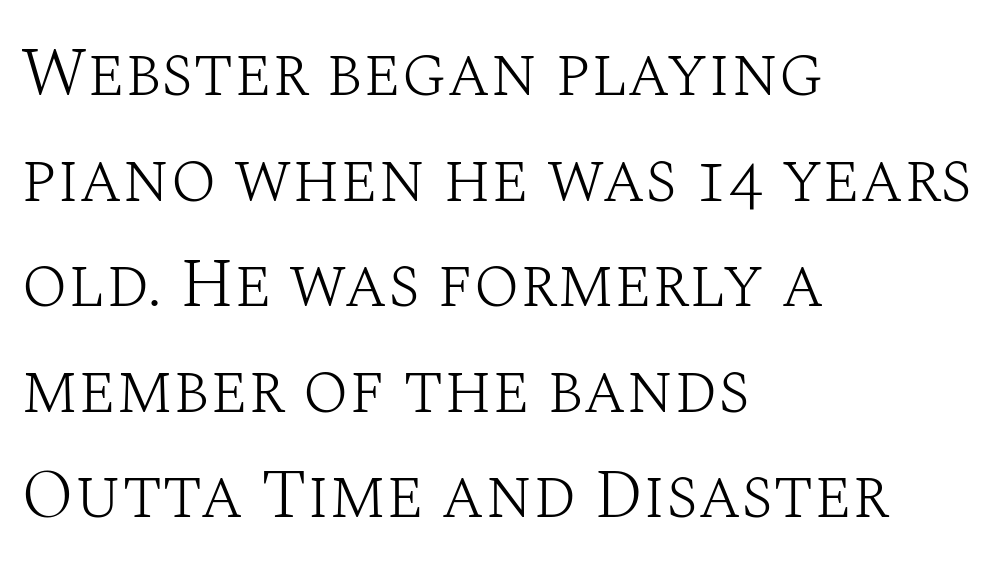
{"serif": "yes", "italic": "no", "bold": "no", "weight": "light", "width": "normal", "stroke_contrast": "medium", "x_height": "large", "monospaced": "no", "underline": "no", "align": "left", "line_spacing": "normal", "line_spacing_ratio": 1.53, "letter_spacing": "normal", "letter_spacing_em": 0.0, "glyph_px": 69}
